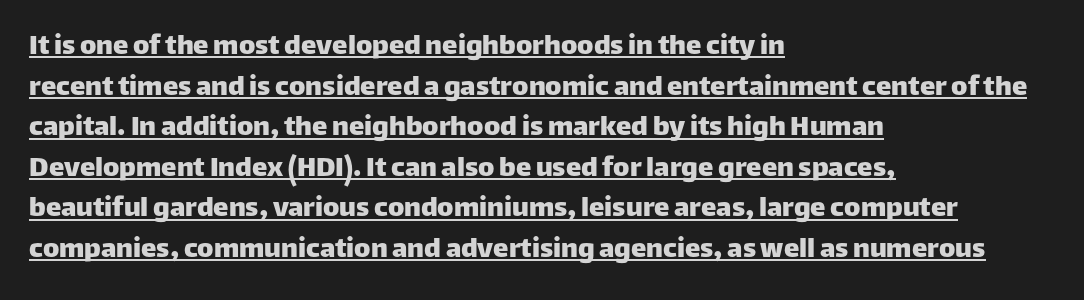
{"serif": "no", "italic": "no", "width": "normal", "stroke_contrast": "low", "x_height": "large", "monospaced": "no", "underline": "yes", "align": "left", "line_spacing": "normal", "line_spacing_ratio": 1.31, "letter_spacing": "normal", "letter_spacing_em": 0.0, "glyph_px": 31}
